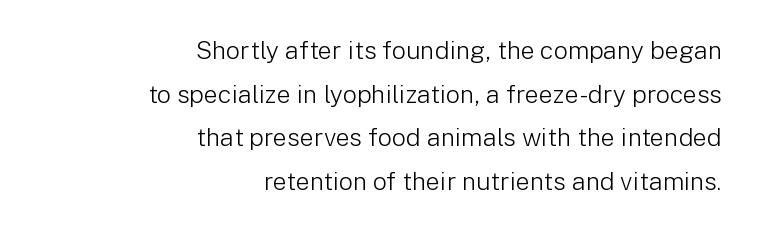
The image shows 25 px text type, upright; set right-aligned, line spacing 1.75x, normal letter spacing, not underlined.
